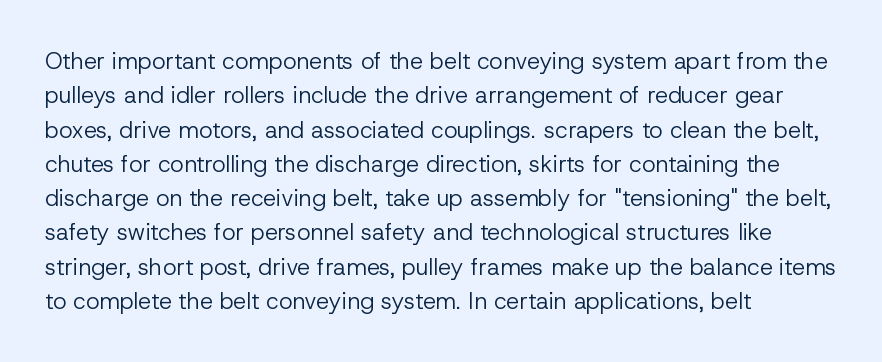
Q: Is the text bold? A: No.
Q: Is the text italic (slanted)? A: No, it is upright.
Q: Is the text underlined? A: No.
Q: How is the paragraph aligned? A: Left-aligned.
Q: Is the spacing between letters normal or unusually wide? A: Normal.
Q: Is the spacing between lines tight, normal or loose? A: Normal.
